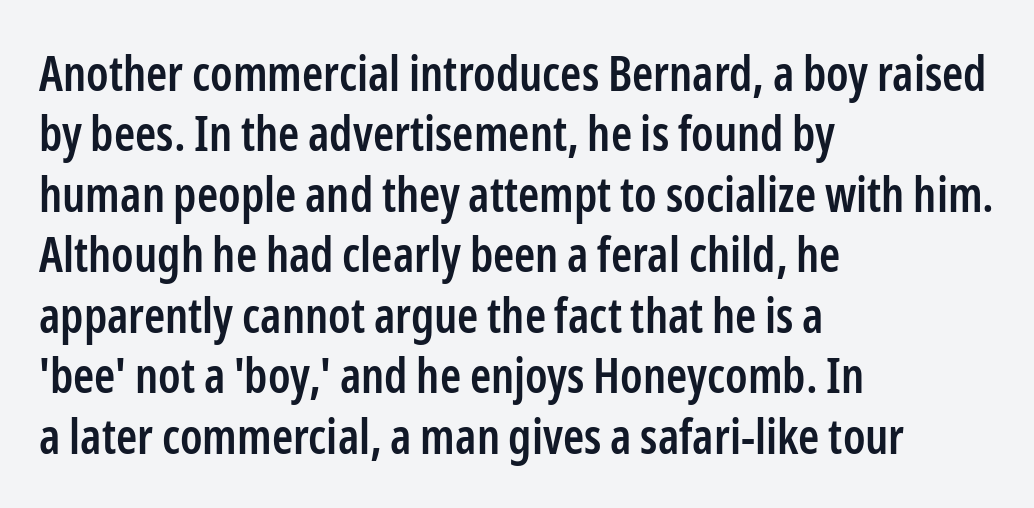
The image shows 48 px semibold, condensed sans-serif type, upright; set left-aligned, normal line spacing (1.26x), normal letter spacing, not underlined; low stroke contrast and a medium x-height.
